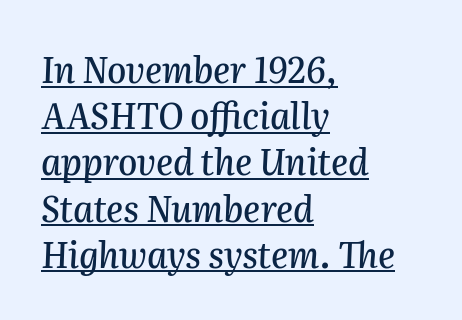
The image shows 35 px text type, italic (leaning right); set left-aligned, normal line spacing (1.32x), normal letter spacing, underlined; medium stroke contrast and a medium x-height.
